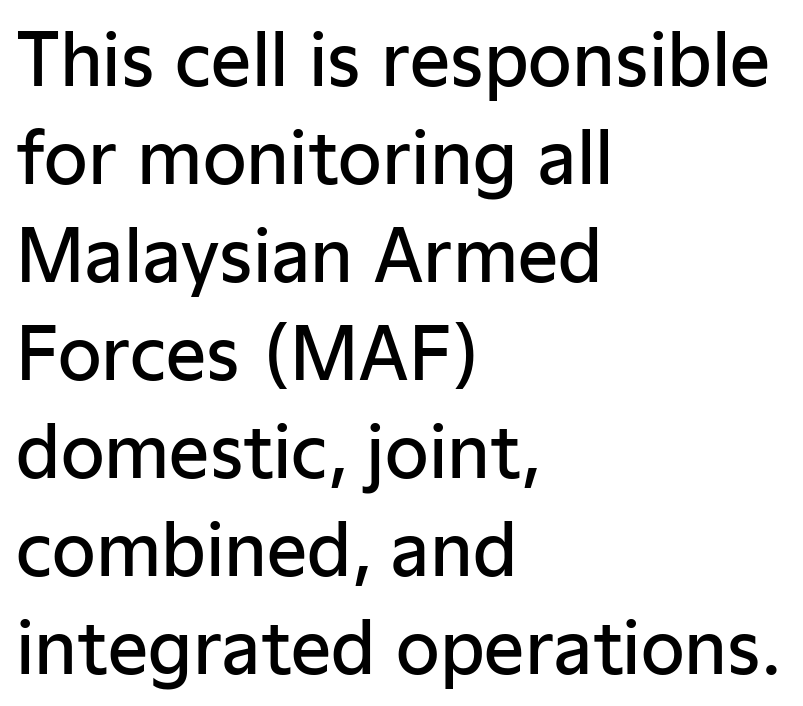
Q: Is the text bold? A: Semi-bold.
Q: Is the text italic (slanted)? A: No, it is upright.
Q: Is the typeface a serif or a sans-serif typeface? A: Sans-serif.
Q: Is the text underlined? A: No.
Q: How is the paragraph aligned? A: Left-aligned.
Q: Is the spacing between letters normal or unusually wide? A: Normal.
Q: Is the spacing between lines tight, normal or loose? A: Normal.
Q: Width (condensed, normal, or wide)? A: Normal.
Q: Stroke contrast? A: Low.
Q: x-height? A: Medium.
Q: Monospaced? A: No.
